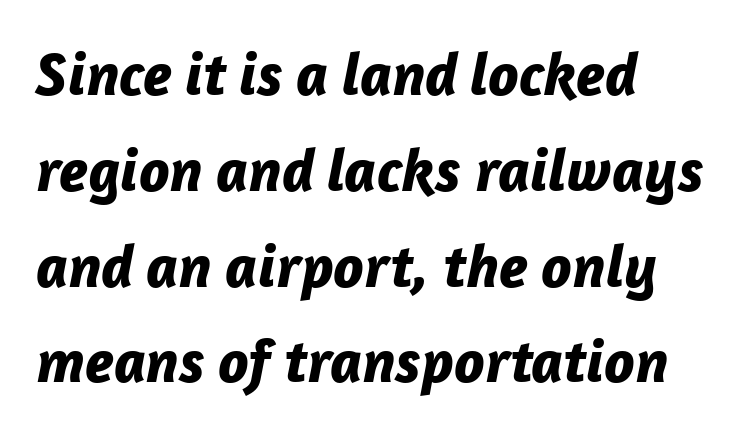
The image shows 61 px bold type, italic (leaning right); set left-aligned, normal line spacing (1.57x), normal letter spacing, not underlined; low stroke contrast and a medium x-height.
